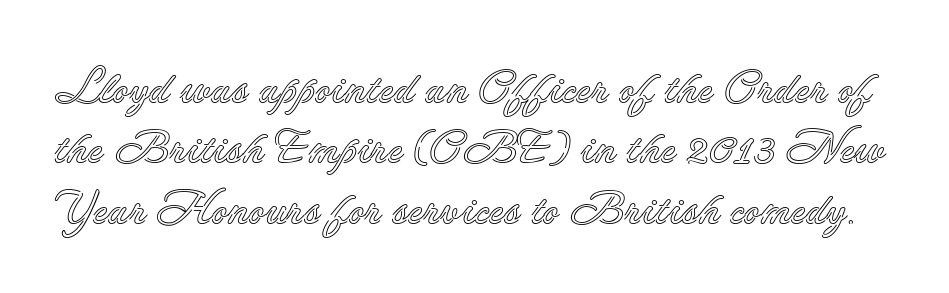
Q: Is the text italic (slanted)? A: Yes.
Q: Is the text underlined? A: No.
Q: Is the spacing between letters normal or unusually wide? A: Normal.
Q: Is the spacing between lines tight, normal or loose? A: Normal.
Q: Width (condensed, normal, or wide)? A: Normal.
Q: x-height? A: Small.
Q: Monospaced? A: No.
